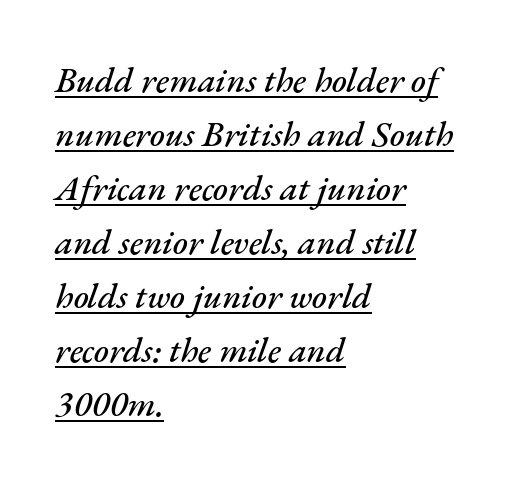
{"italic": "yes", "lean": "right", "slant_degrees": 17, "width": "normal", "stroke_contrast": "medium", "x_height": "small", "monospaced": "no", "underline": "yes", "align": "left", "line_spacing": "normal", "line_spacing_ratio": 1.5, "letter_spacing": "normal", "letter_spacing_em": 0.0, "glyph_px": 36}
